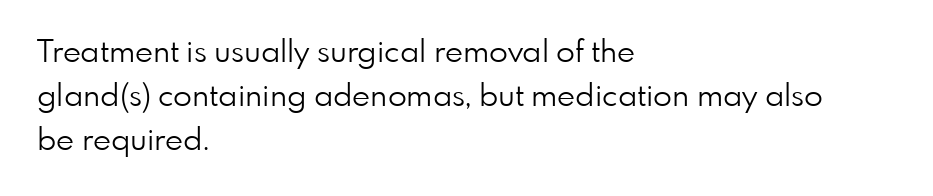
The image shows 31 px light sans-serif type, upright; set left-aligned, normal line spacing (1.42x), normal letter spacing, not underlined; low stroke contrast and a small x-height.
